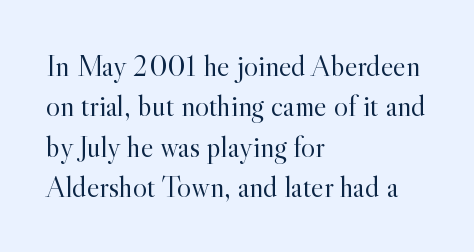
The image shows 30 px light serif type, upright; set left-aligned, normal line spacing (1.35x), normal letter spacing, not underlined; a small x-height.
